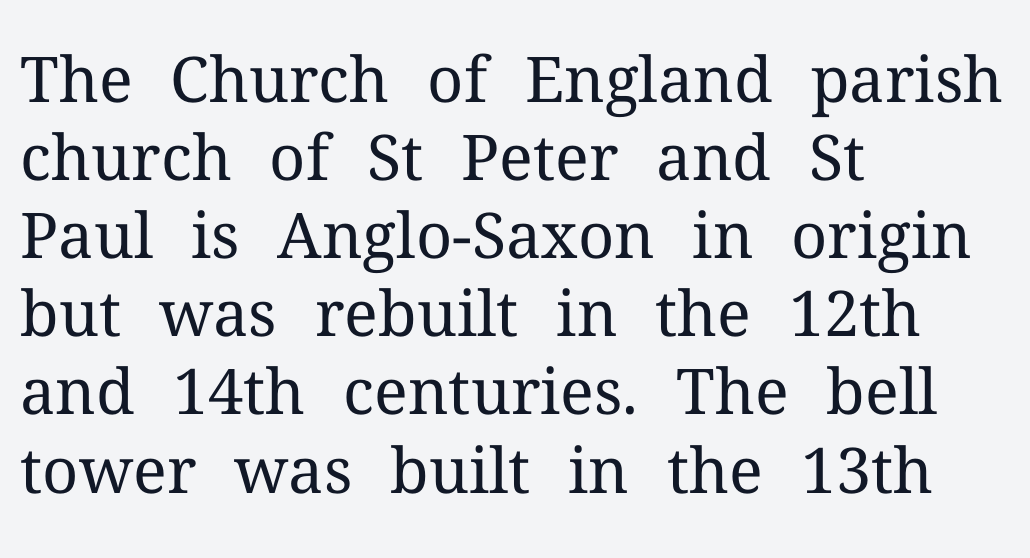
The strip under each line holds only bare page. What stands out about the letter spacing? Nothing — it is the standard amount. Letters have the restrained weight of plain body copy at most. Where is the straight margin? On the left.
